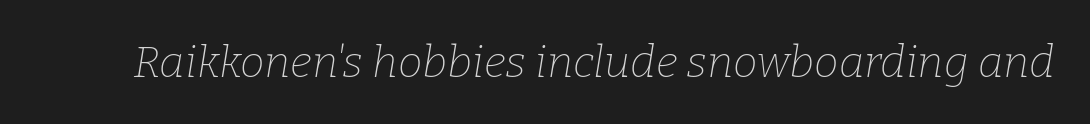
The letters are slanted; this is an italic face. The strokes carry an ordinary text weight at most. Is this a sans? No — the strokes have serifs. Honestly, the letter spacing is just normal — you wouldn't notice it.
